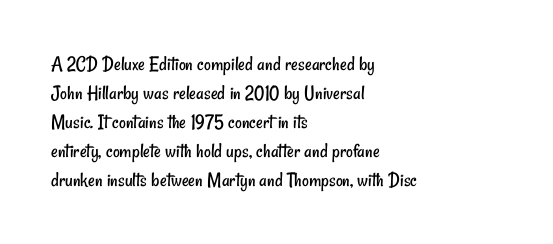
The image shows 21 px text type; set left-aligned, normal line spacing (1.38x), normal letter spacing, not underlined.
